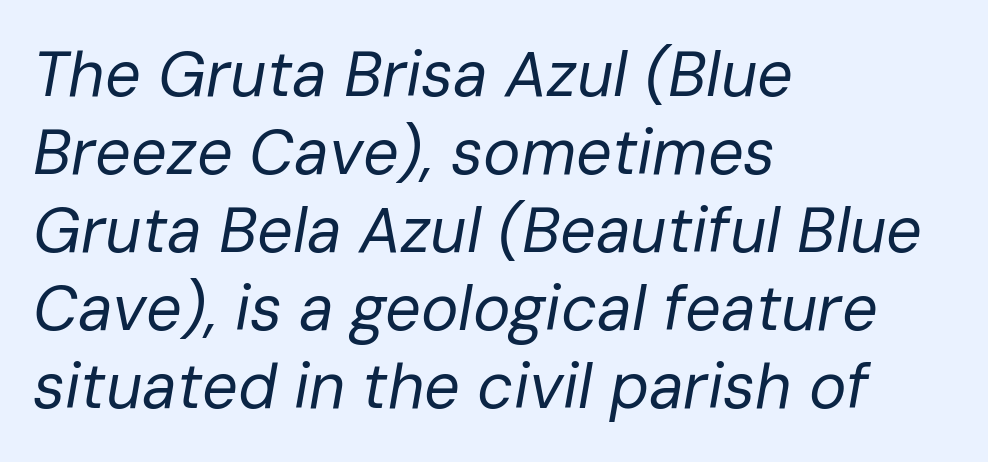
{"italic": "yes", "lean": "right", "slant_degrees": 10, "bold": "no", "weight": "regular", "width": "normal", "stroke_contrast": "low", "x_height": "medium", "monospaced": "no", "underline": "no", "align": "left", "line_spacing_ratio": 1.24, "letter_spacing": "normal", "letter_spacing_em": 0.0, "glyph_px": 63}
